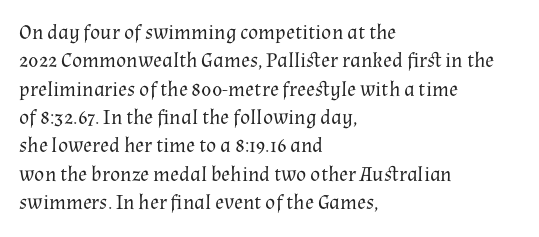
{"italic": "no", "bold": "no", "underline": "no", "align": "left", "line_spacing": "normal", "line_spacing_ratio": 1.35, "letter_spacing": "normal", "letter_spacing_em": 0.0, "glyph_px": 21}
